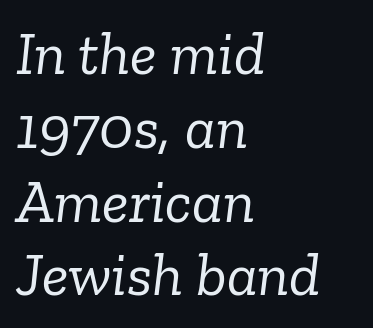
The image shows 61 px light serif type, italic (leaning right); set left-aligned, line spacing 1.21x, normal letter spacing, not underlined; low stroke contrast and a medium x-height.
